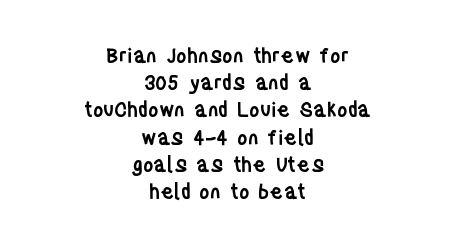
Q: Is the text bold? A: Semi-bold.
Q: Is the text italic (slanted)? A: No, it is upright.
Q: Is the text underlined? A: No.
Q: How is the paragraph aligned? A: Centered.
Q: Is the spacing between letters normal or unusually wide? A: Normal.
Q: Is the spacing between lines tight, normal or loose? A: Normal.
